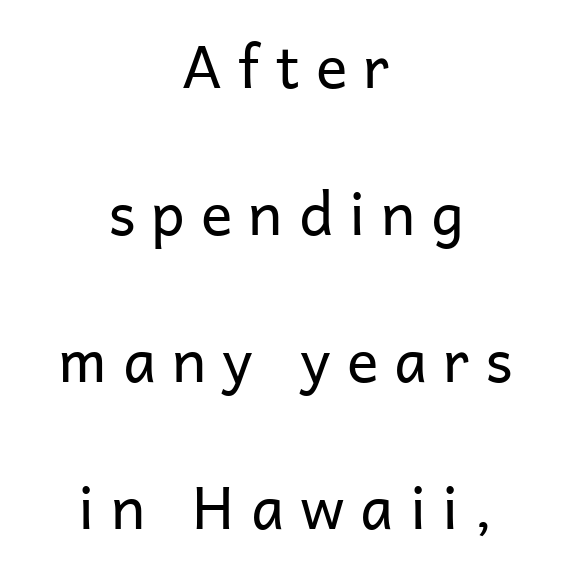
{"serif": "no", "italic": "no", "bold": "no", "weight": "regular", "width": "normal", "stroke_contrast": "low", "x_height": "medium", "monospaced": "no", "underline": "no", "align": "center", "line_spacing": "loose", "line_spacing_ratio": 2.49, "letter_spacing": "wide", "letter_spacing_em": 0.27, "glyph_px": 59}
